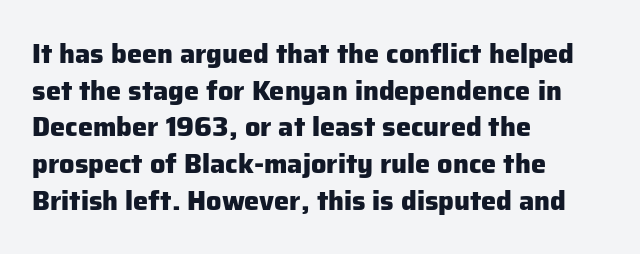
The image shows 27 px bold type, upright; set left-aligned, normal line spacing (1.36x), normal letter spacing, not underlined.
